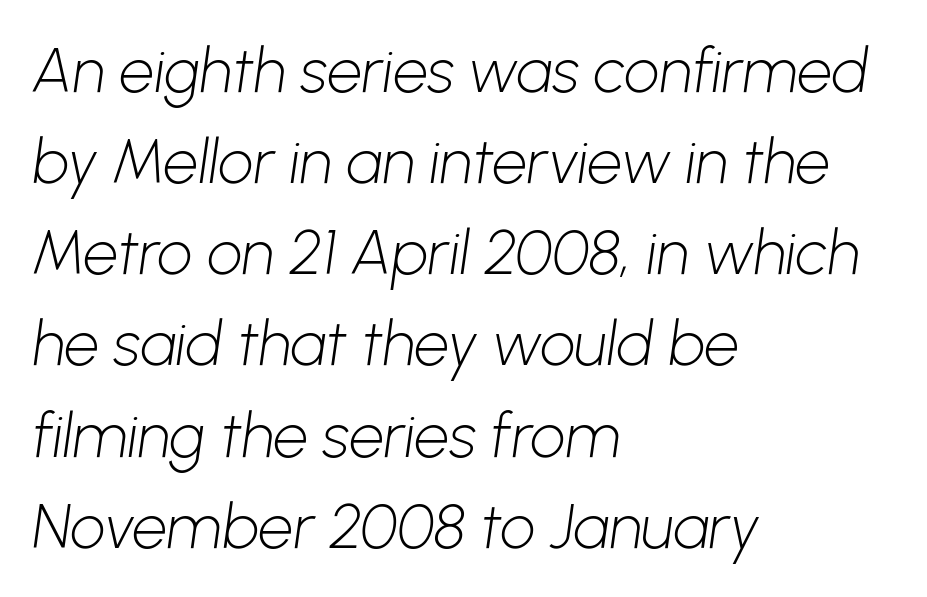
Q: Is the text bold? A: No.
Q: Is the typeface a serif or a sans-serif typeface? A: Sans-serif.
Q: Is the text underlined? A: No.
Q: How is the paragraph aligned? A: Left-aligned.
Q: Is the spacing between letters normal or unusually wide? A: Normal.
Q: Is the spacing between lines tight, normal or loose? A: Normal.
Q: Width (condensed, normal, or wide)? A: Normal.
Q: Stroke contrast? A: Low.
Q: x-height? A: Medium.
Q: Monospaced? A: No.
